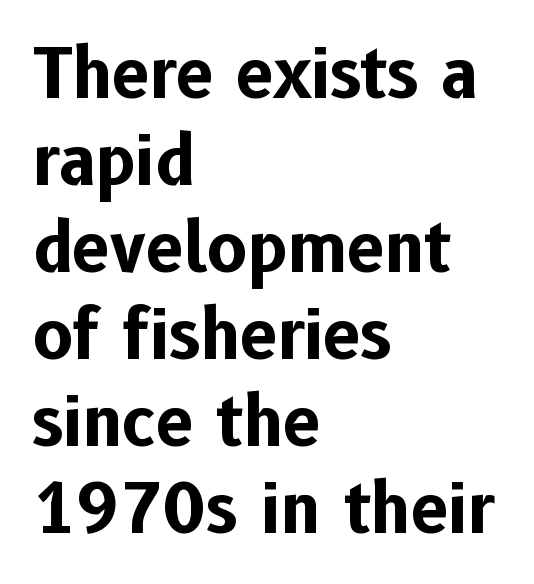
Q: Is the text bold? A: Yes.
Q: Is the text italic (slanted)? A: No, it is upright.
Q: Is the typeface a serif or a sans-serif typeface? A: Sans-serif.
Q: Is the text underlined? A: No.
Q: How is the paragraph aligned? A: Left-aligned.
Q: Is the spacing between letters normal or unusually wide? A: Normal.
Q: Is the spacing between lines tight, normal or loose? A: Normal.
Q: Width (condensed, normal, or wide)? A: Normal.
Q: Stroke contrast? A: Low.
Q: x-height? A: Medium.
Q: Monospaced? A: No.
